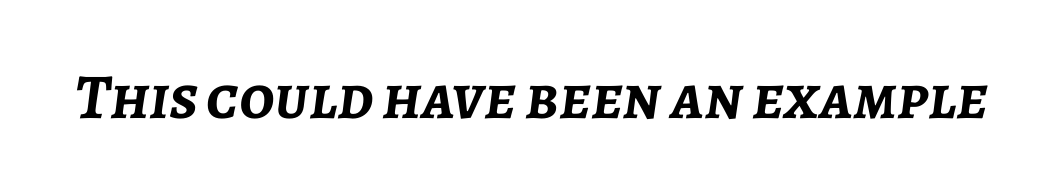
{"italic": "yes", "lean": "right", "slant_degrees": 7, "bold": "yes", "weight": "semibold", "width": "normal", "stroke_contrast": "low", "x_height": "medium", "monospaced": "no", "underline": "no", "letter_spacing": "normal", "letter_spacing_em": 0.0, "glyph_px": 64}
